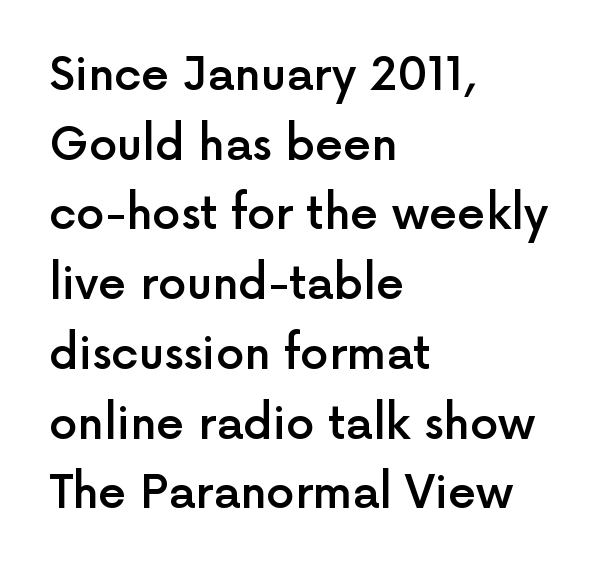
The image shows 45 px semibold sans-serif type, upright; set left-aligned, normal line spacing (1.55x), normal letter spacing, not underlined; a medium x-height.
